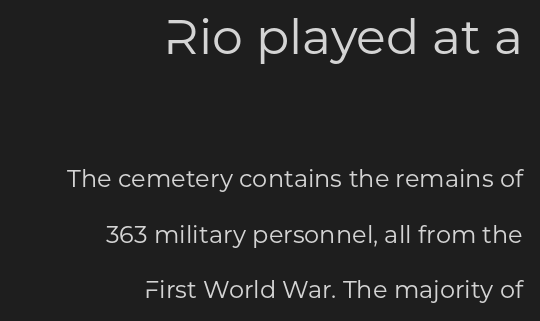
The image shows 49 px regular-weight sans-serif type, upright; set right-aligned, loose line spacing (2.31x), normal letter spacing, not underlined; the first (top) block is 2.04x larger; low stroke contrast and a medium x-height.
